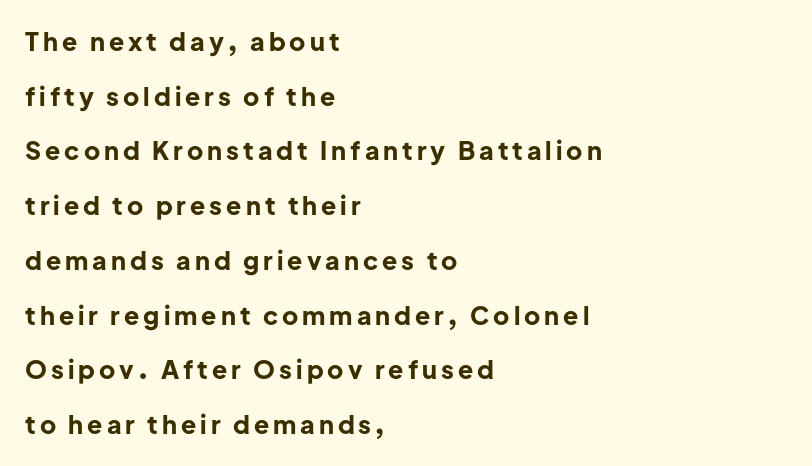
Q: Is the text bold? A: Yes.
Q: Is the text italic (slanted)? A: No, it is upright.
Q: Is the text underlined? A: No.
Q: How is the paragraph aligned? A: Left-aligned.
Q: Is the spacing between lines tight, normal or loose? A: Loose.
